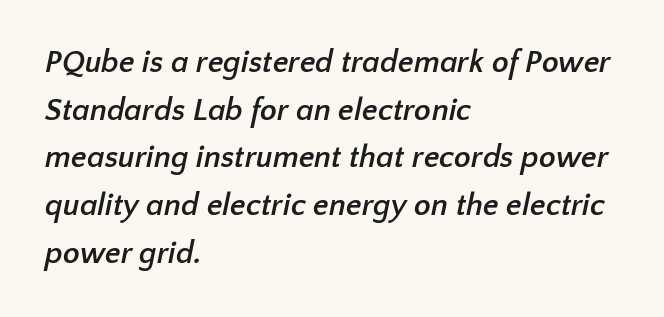
The image shows 31 px semibold sans-serif type; set left-aligned, normal line spacing (1.54x), normal letter spacing, not underlined; low stroke contrast and a medium x-height.
